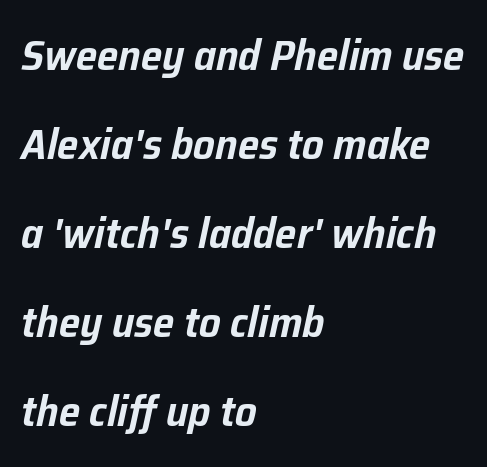
{"italic": "yes", "lean": "right", "slant_degrees": 12, "width": "normal", "stroke_contrast": "low", "x_height": "medium", "monospaced": "no", "underline": "no", "align": "left", "line_spacing": "loose", "line_spacing_ratio": 2.07, "letter_spacing": "normal", "letter_spacing_em": 0.0, "glyph_px": 43}
